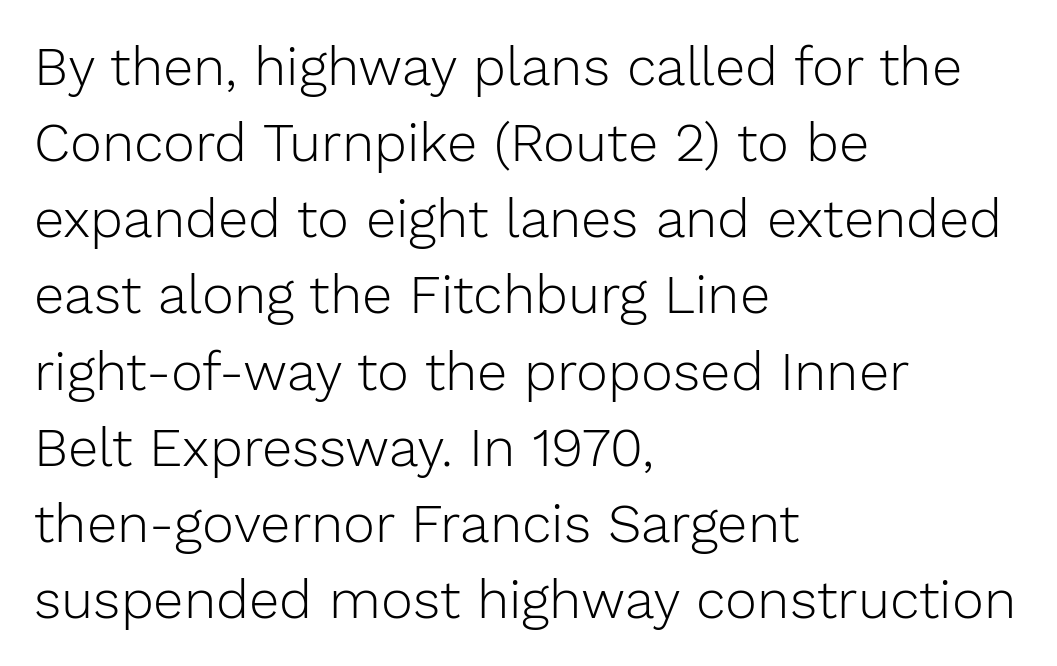
Q: Is the text bold? A: No.
Q: Is the text italic (slanted)? A: No, it is upright.
Q: Is the typeface a serif or a sans-serif typeface? A: Sans-serif.
Q: Is the text underlined? A: No.
Q: How is the paragraph aligned? A: Left-aligned.
Q: Is the spacing between letters normal or unusually wide? A: Normal.
Q: Is the spacing between lines tight, normal or loose? A: Normal.
Q: Width (condensed, normal, or wide)? A: Normal.
Q: Stroke contrast? A: Low.
Q: x-height? A: Medium.
Q: Monospaced? A: No.
